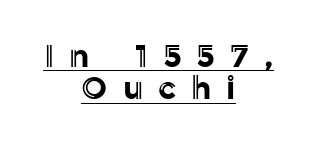
The image shows 32 px text type, upright; set centered, tight line spacing (1.01x), unusually wide letter spacing (+0.46 em), underlined; a medium x-height.
